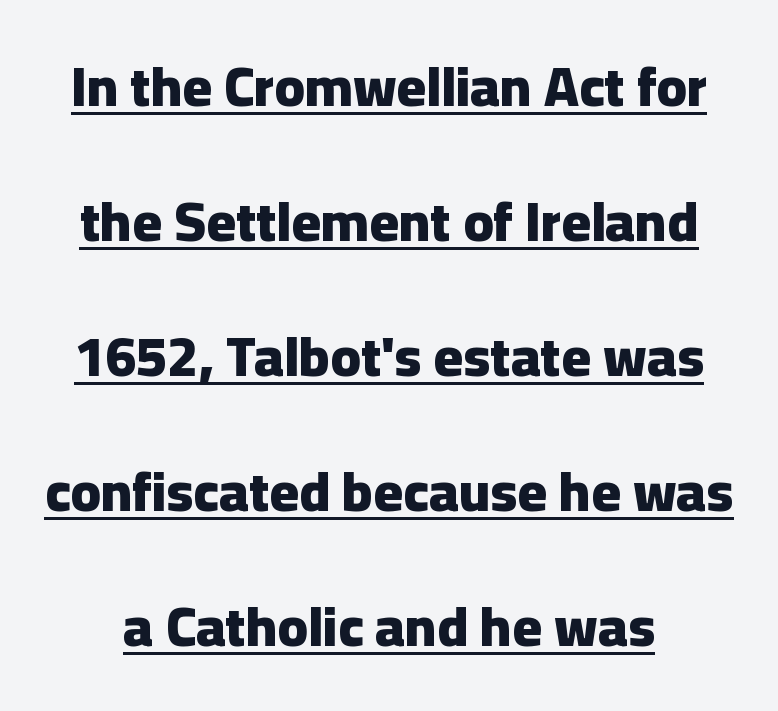
The image shows 56 px heavy sans-serif type, upright; set loose line spacing (2.41x), normal letter spacing, underlined; low stroke contrast and a medium x-height.
